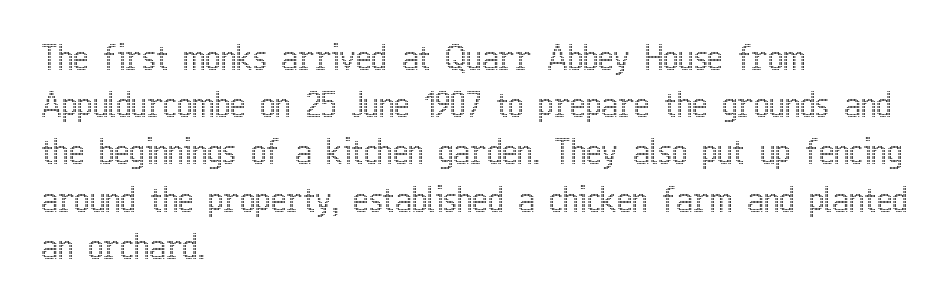
Q: Is the text italic (slanted)? A: No, it is upright.
Q: Is the text underlined? A: No.
Q: How is the paragraph aligned? A: Left-aligned.
Q: Is the spacing between letters normal or unusually wide? A: Normal.
Q: Is the spacing between lines tight, normal or loose? A: Normal.
Q: Width (condensed, normal, or wide)? A: Condensed.
Q: x-height? A: Medium.
Q: Monospaced? A: No.
